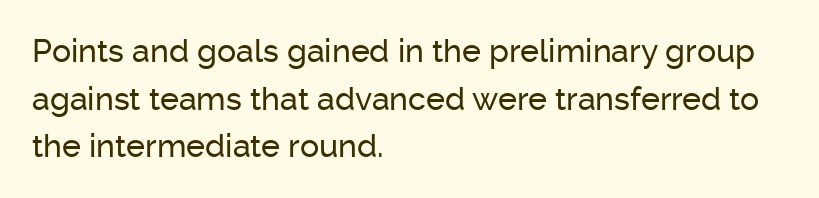
Ascenders rise straight up at ninety degrees. Horizontally, the lines are justified to the leading edge only. Interline gaps are of average width in this sample. Rule under the text: the space is simply empty. Nothing sits at the stroke ends, so this counts as sans-serif.
